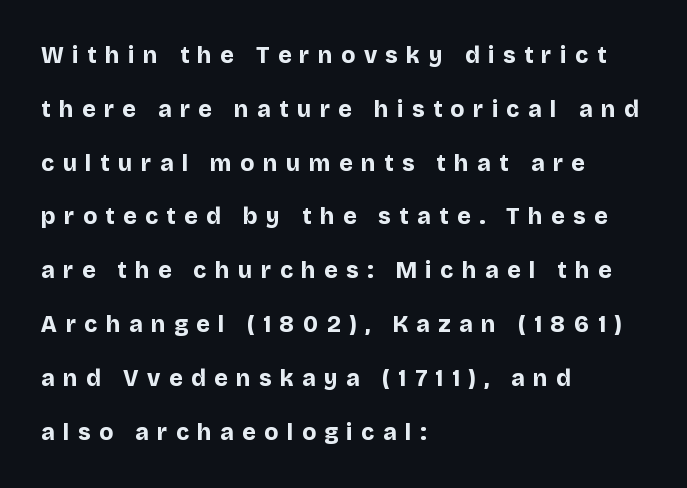
The image shows 23 px bold type, upright; set left-aligned, loose line spacing (2.34x), unusually wide letter spacing (+0.37 em), not underlined.
